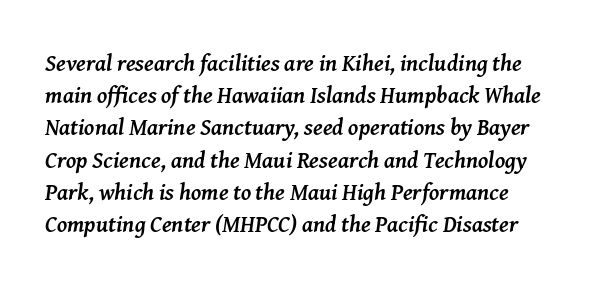
Q: Is the text bold? A: Yes.
Q: Is the text italic (slanted)? A: Yes, it leans right by about 8 degrees.
Q: Is the text underlined? A: No.
Q: Is the spacing between letters normal or unusually wide? A: Normal.
Q: Is the spacing between lines tight, normal or loose? A: Normal.
